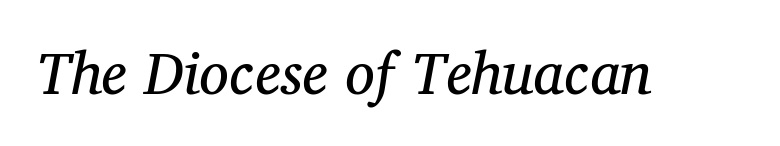
The image shows 59 px regular-weight serif type, italic (leaning right); set normal letter spacing, not underlined; medium stroke contrast and a medium x-height.
